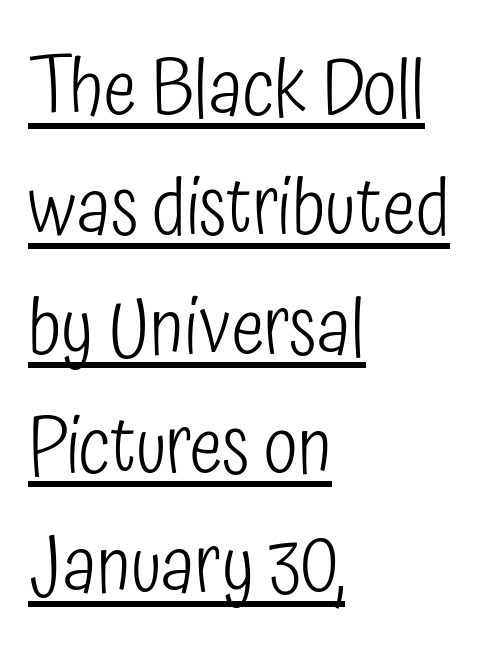
The image shows 78 px light, condensed sans-serif type, upright; set left-aligned, normal line spacing (1.53x), normal letter spacing, underlined; low stroke contrast and a medium x-height.
